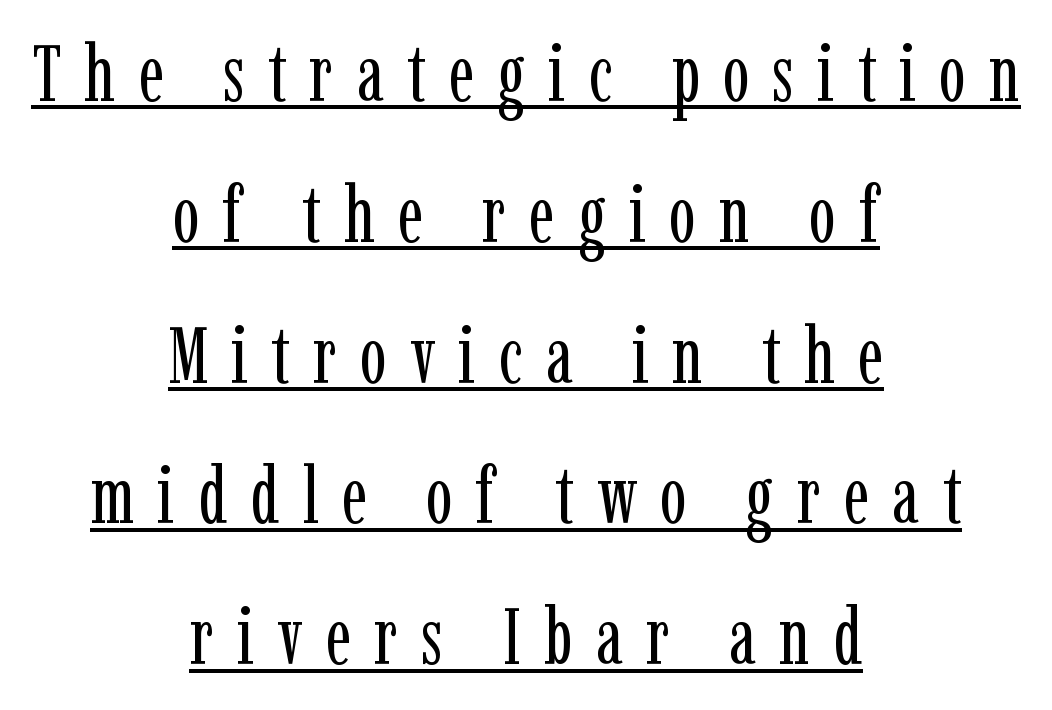
Q: Is the text bold? A: No.
Q: Is the text italic (slanted)? A: No, it is upright.
Q: Is the typeface a serif or a sans-serif typeface? A: Serif.
Q: Is the text underlined? A: Yes.
Q: How is the paragraph aligned? A: Centered.
Q: Is the spacing between letters normal or unusually wide? A: Unusually wide.
Q: Width (condensed, normal, or wide)? A: Condensed.
Q: Stroke contrast? A: Low.
Q: x-height? A: Medium.
Q: Monospaced? A: No.
